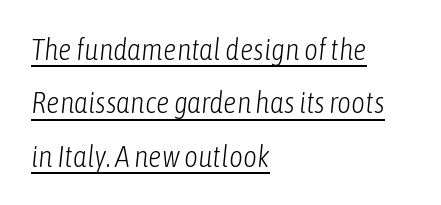
The image shows 30 px light, condensed type, italic (leaning right); set left-aligned, line spacing 1.78x, normal letter spacing, underlined; low stroke contrast and a medium x-height.
